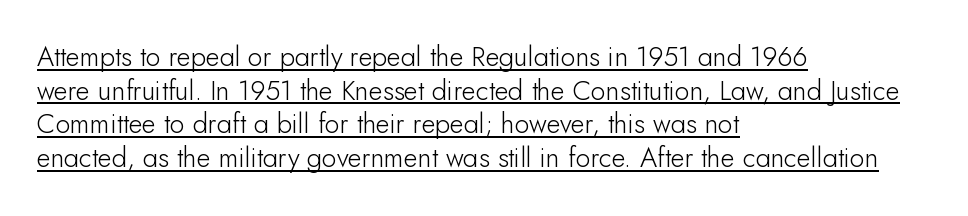
Short and long lines alike share a common starting point at left. The vertical gap from one line to the next is medium. The letters sit at their default tracking, neither squeezed nor spread. Is there any slant? The stems are plumb. Compared with undecorated copy, this sample adds a rule below the words.
